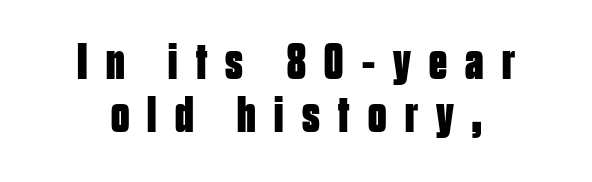
{"serif": "no", "italic": "no", "bold": "yes", "weight": "bold", "width": "condensed", "stroke_contrast": "low", "x_height": "large", "monospaced": "no", "underline": "no", "align": "center", "line_spacing": "tight", "line_spacing_ratio": 1.04, "letter_spacing": "wide", "letter_spacing_em": 0.36, "glyph_px": 51}
